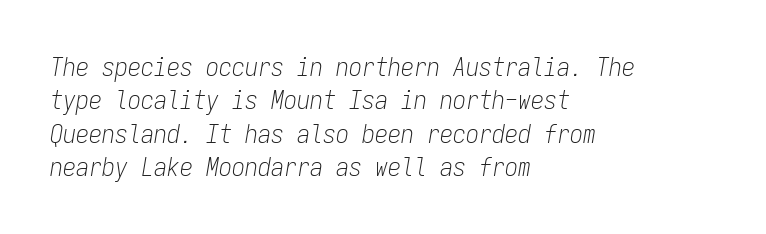
The image shows 26 px text type, italic (leaning right); set left-aligned, normal line spacing (1.28x), normal letter spacing, not underlined.
